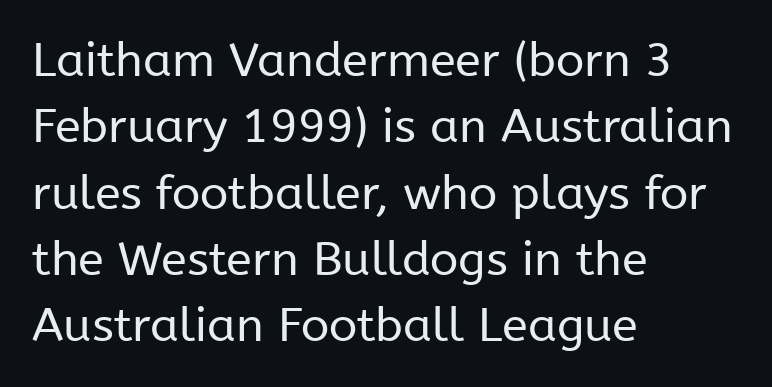
{"serif": "no", "italic": "no", "bold": "no", "weight": "regular", "width": "normal", "stroke_contrast": "low", "x_height": "medium", "monospaced": "no", "underline": "no", "align": "left", "line_spacing": "normal", "line_spacing_ratio": 1.41, "letter_spacing": "normal", "letter_spacing_em": 0.0, "glyph_px": 47}
